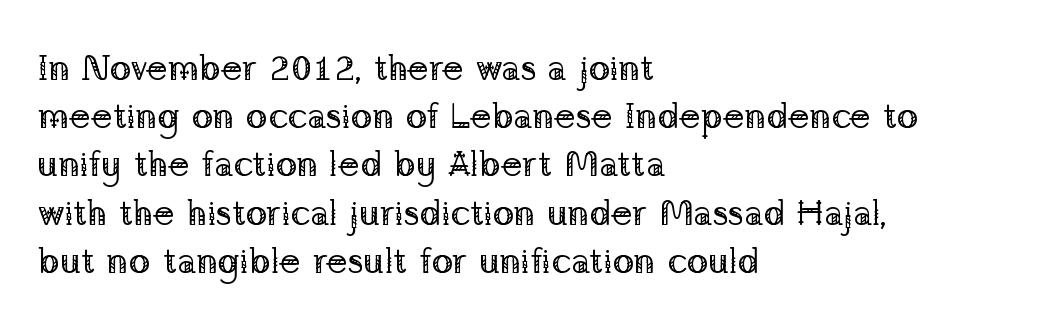
The passage shown is typed in a proportional face where columns would drift. Every character sits straight up, as roman type does. Stroke terminals: seriffed. No extra tracking has been applied to these lines. The setting favours the left margin, as ordinary paragraphs usually do.
